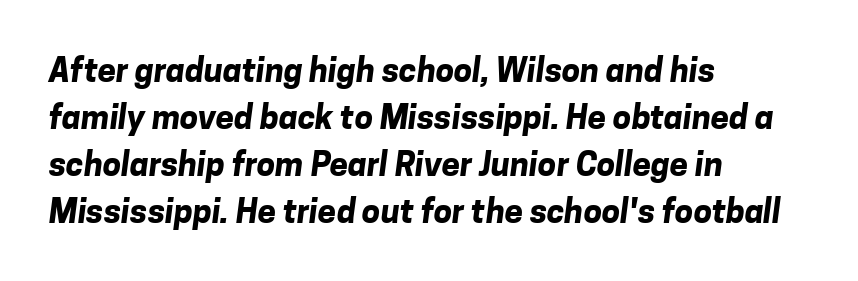
Teacher's note: observe the even left margin — that is flush-left alignment. Note the varied advance widths — an 'i' is clearly narrower than an 'm'. The typeface chosen for these lines omits serifs. Compared with typical paragraphs, the rows here are spaced about the same. Nothing unusual about the tracking: characters are spaced as the font intends.
